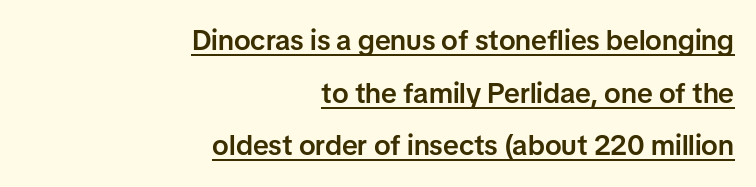
The image shows 28 px semibold sans-serif type, upright; set right-aligned, line spacing 1.88x, normal letter spacing, underlined; low stroke contrast and a medium x-height.
